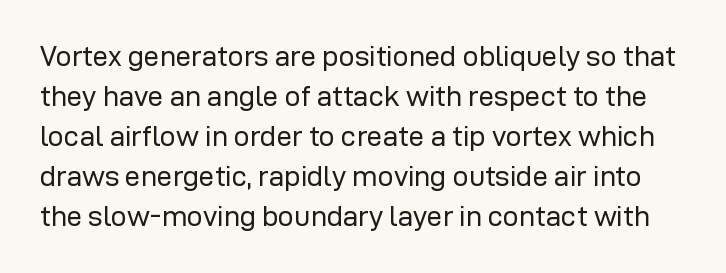
The image shows 28 px regular-weight sans-serif type, upright; set normal line spacing (1.43x), normal letter spacing, not underlined; low stroke contrast and a medium x-height.
